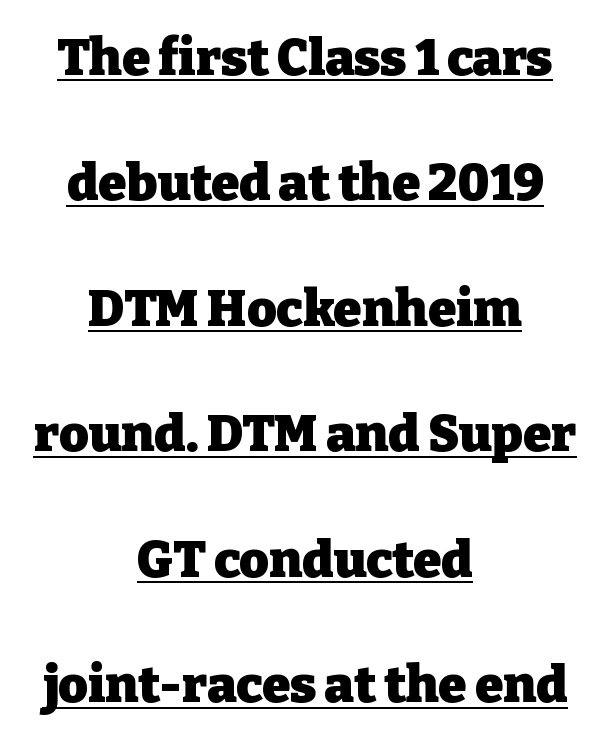
The image shows 51 px heavy serif type, upright; set centered, loose line spacing (2.46x), normal letter spacing, underlined; low stroke contrast and a medium x-height.
